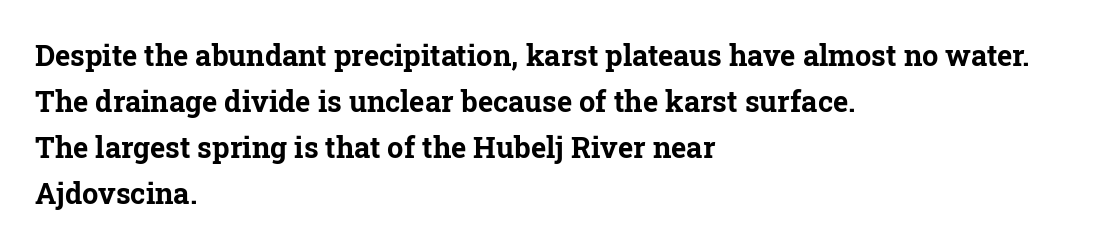
Nope, not italic — everything's standing straight. The typesetter chose a ragged-right arrangement here. The gap between lines stays unmarked. Serif or sans? Serif — the stroke terminals have little feet.
